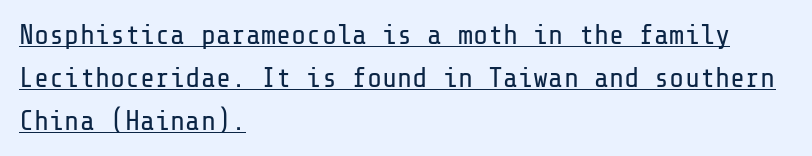
Q: Is the text bold? A: No.
Q: Is the text italic (slanted)? A: No, it is upright.
Q: Is the typeface a serif or a sans-serif typeface? A: Sans-serif.
Q: Is the text underlined? A: Yes.
Q: How is the paragraph aligned? A: Left-aligned.
Q: Is the spacing between letters normal or unusually wide? A: Normal.
Q: Is the spacing between lines tight, normal or loose? A: Normal.
Q: Width (condensed, normal, or wide)? A: Normal.
Q: Stroke contrast? A: Low.
Q: x-height? A: Medium.
